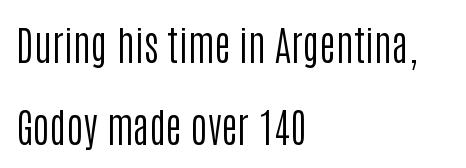
Q: Is the text bold? A: No.
Q: Is the text italic (slanted)? A: No, it is upright.
Q: Is the typeface a serif or a sans-serif typeface? A: Sans-serif.
Q: Is the text underlined? A: No.
Q: How is the paragraph aligned? A: Left-aligned.
Q: Is the spacing between letters normal or unusually wide? A: Normal.
Q: Is the spacing between lines tight, normal or loose? A: Loose.
Q: Width (condensed, normal, or wide)? A: Condensed.
Q: Stroke contrast? A: Low.
Q: x-height? A: Large.
Q: Monospaced? A: No.
